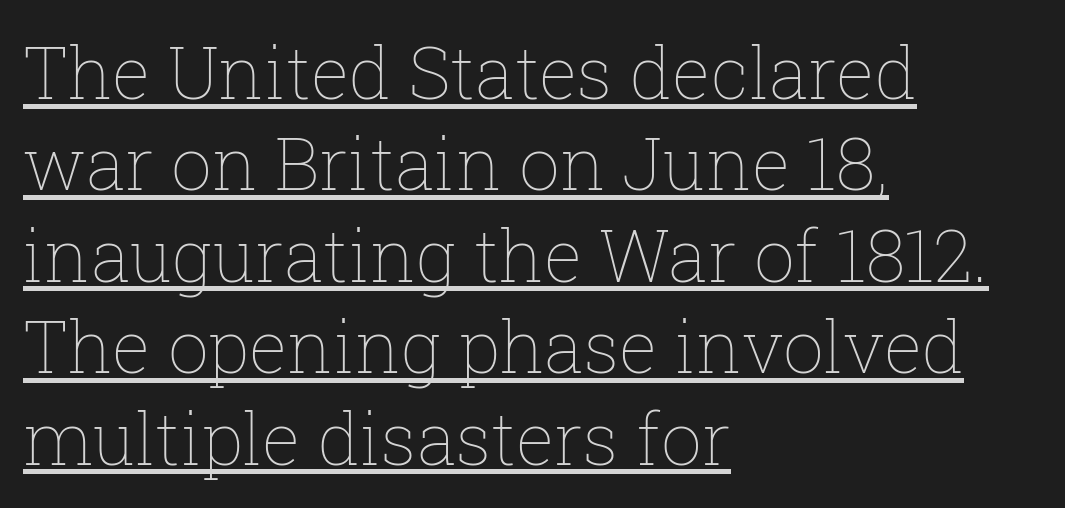
The image shows 72 px thin type, upright; set left-aligned, normal line spacing (1.27x), normal letter spacing, underlined; low stroke contrast and a medium x-height.
